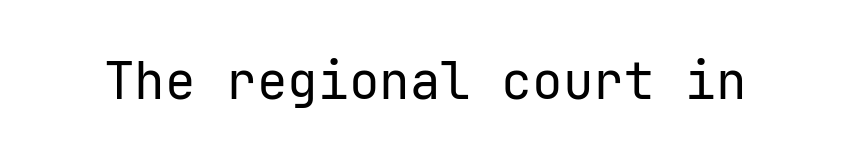
Q: Is the text bold? A: No.
Q: Is the text italic (slanted)? A: No, it is upright.
Q: Is the typeface a serif or a sans-serif typeface? A: Sans-serif.
Q: Is the text underlined? A: No.
Q: Is the spacing between letters normal or unusually wide? A: Normal.
Q: Width (condensed, normal, or wide)? A: Normal.
Q: Stroke contrast? A: Low.
Q: x-height? A: Medium.
Q: Monospaced? A: Yes.
